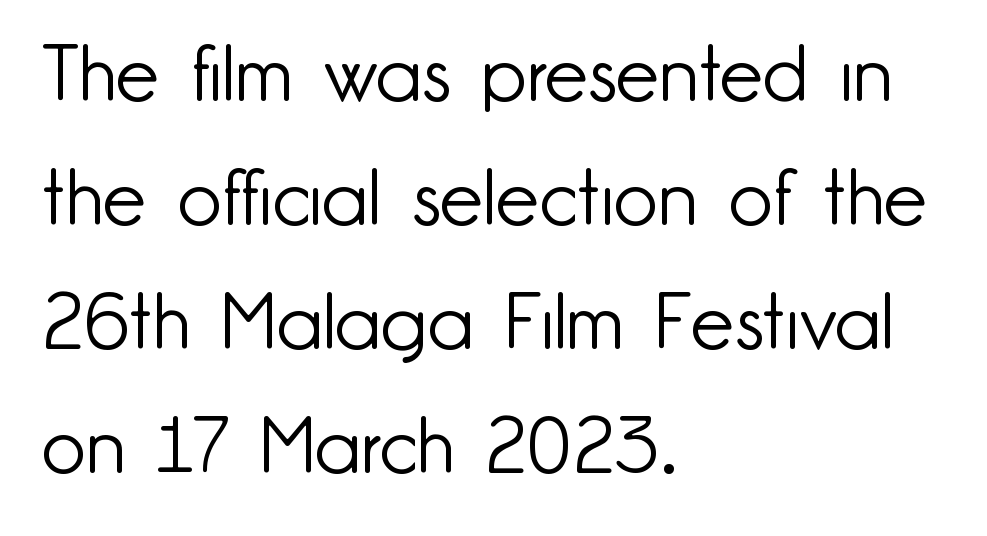
Q: Is the text bold? A: No.
Q: Is the text italic (slanted)? A: No, it is upright.
Q: Is the typeface a serif or a sans-serif typeface? A: Sans-serif.
Q: Is the text underlined? A: No.
Q: How is the paragraph aligned? A: Left-aligned.
Q: Is the spacing between letters normal or unusually wide? A: Normal.
Q: Is the spacing between lines tight, normal or loose? A: Normal.
Q: Width (condensed, normal, or wide)? A: Normal.
Q: Stroke contrast? A: Low.
Q: x-height? A: Small.
Q: Monospaced? A: No.
